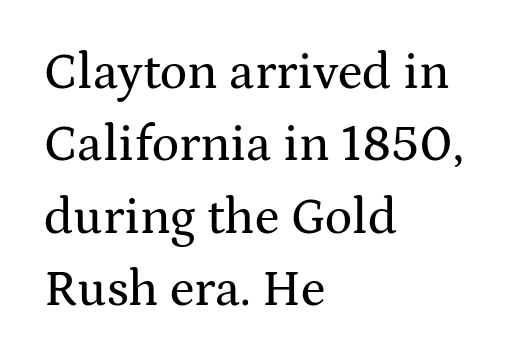
{"serif": "yes", "italic": "no", "width": "wide", "stroke_contrast": "medium", "x_height": "medium", "monospaced": "no", "underline": "no", "align": "left", "line_spacing": "normal", "line_spacing_ratio": 1.42, "letter_spacing": "normal", "letter_spacing_em": 0.0, "glyph_px": 51}
